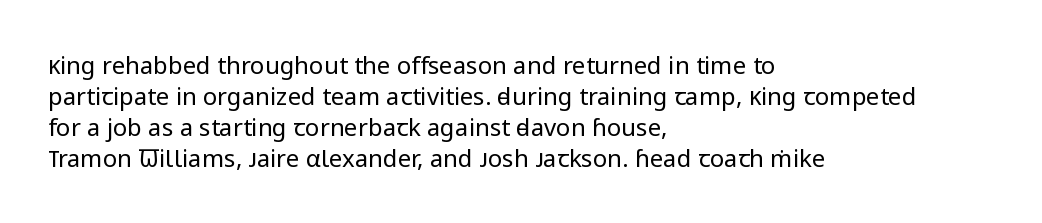
Q: Is the text bold? A: No.
Q: Is the text italic (slanted)? A: No, it is upright.
Q: Is the text underlined? A: No.
Q: How is the paragraph aligned? A: Left-aligned.
Q: Is the spacing between letters normal or unusually wide? A: Normal.
Q: Is the spacing between lines tight, normal or loose? A: Normal.
